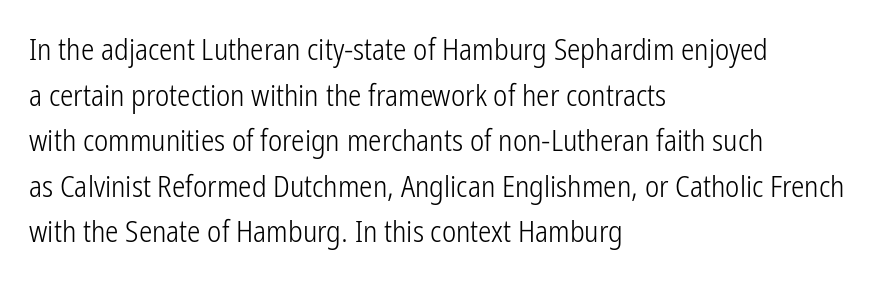
Character widths vary here, with narrow letters taking less room than wide ones. In terms of letterspacing, this is plain default setting. This is not heavy type; no bold has been used. The paragraph shown leans on its left margin. A typesetter would call this leading conventional body-copy spacing.
